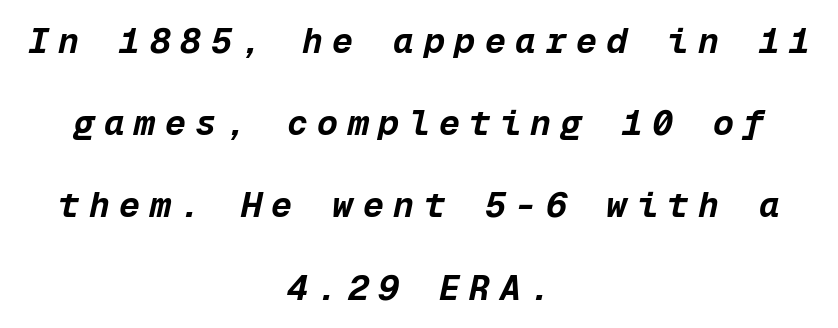
The image shows 35 px bold type, italic (leaning right), monospaced; set centered, loose line spacing (2.35x), unusually wide letter spacing (+0.27 em), not underlined; low stroke contrast and a medium x-height.
